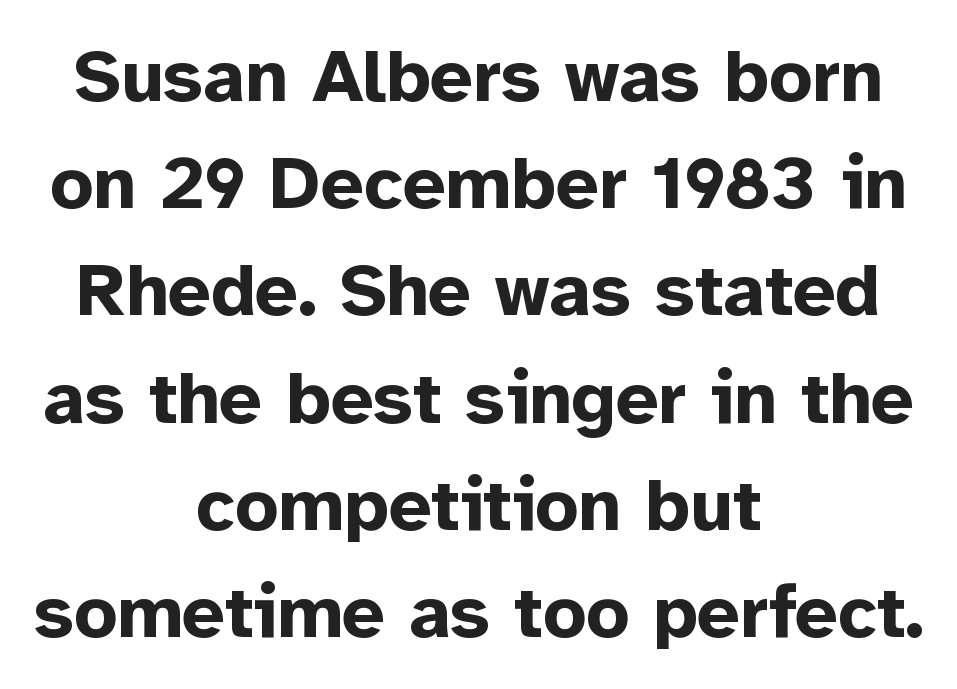
The image shows 75 px bold sans-serif type, upright; set centered, normal line spacing (1.43x), normal letter spacing, not underlined; low stroke contrast and a medium x-height.
